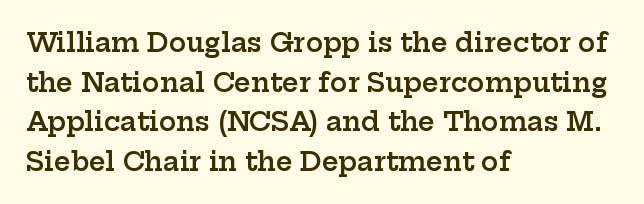
The image shows 26 px text type, upright; set left-aligned, normal line spacing (1.52x), normal letter spacing, not underlined.
